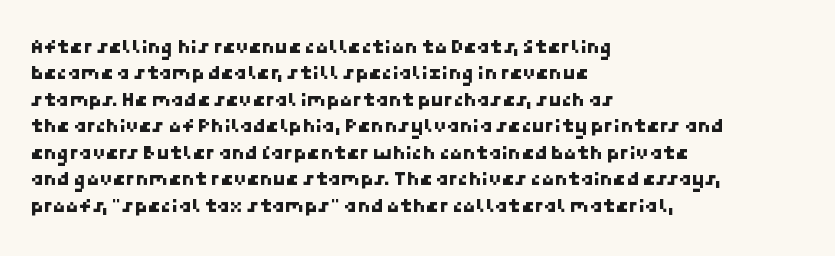
The image shows 21 px text type; set left-aligned, normal line spacing (1.26x), normal letter spacing, not underlined.
